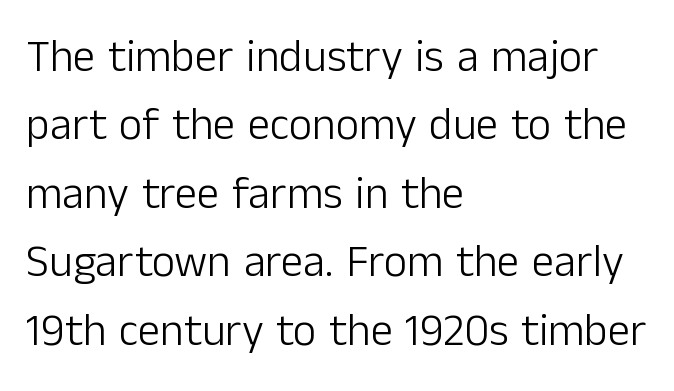
The image shows 45 px light sans-serif type, upright; set left-aligned, normal line spacing (1.52x), normal letter spacing, not underlined; low stroke contrast and a medium x-height.
